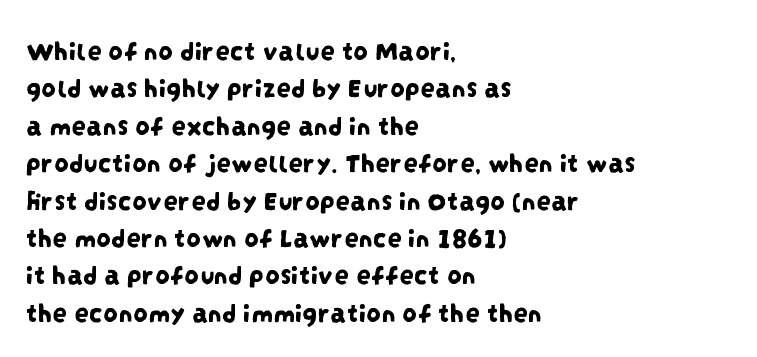
This sample has the flowing, uneven cadence of proportional lettering. Notice how the passage keeps a crisp vertical edge on the left only. No extra tracking has been applied to these lines. Observe the absence of serifs on each vertical stroke in this sample. Descenders are the only things crossing below the line. Regarding leading, the lines here are spaced in the standard way.
